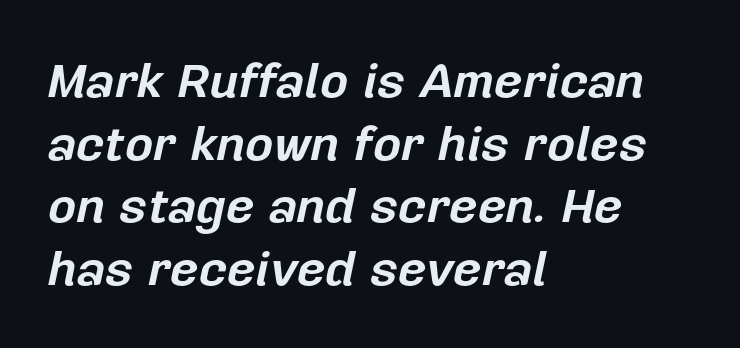
The image shows 49 px bold type, italic (leaning right); set left-aligned, normal line spacing (1.28x), normal letter spacing, not underlined; low stroke contrast and a medium x-height.
